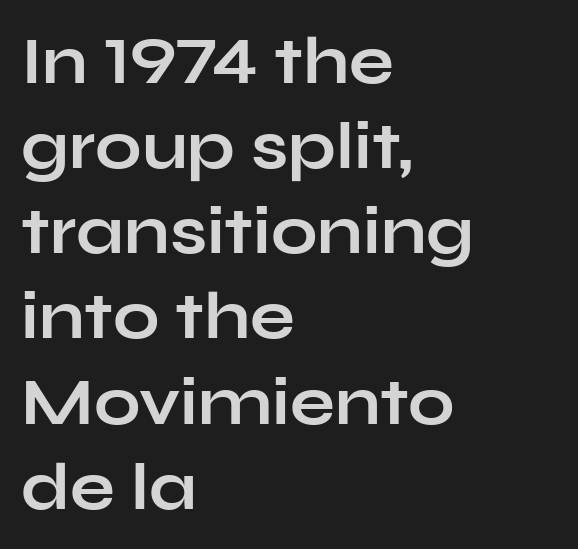
This sample keeps an unexceptional amount of space between lines. Casual observation: everything's shoved over to the left. The font's upright variant was chosen for this text. The gap between lines stays unmarked. A typesetter would call this zero additional tracking.
